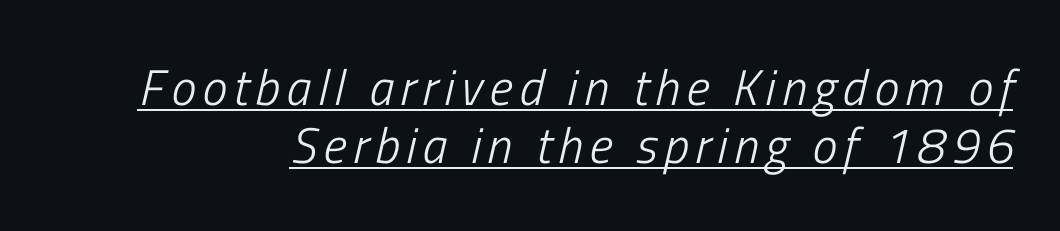
{"italic": "yes", "lean": "right", "slant_degrees": 13, "bold": "no", "weight": "light", "width": "condensed", "stroke_contrast": "low", "x_height": "medium", "monospaced": "no", "underline": "yes", "line_spacing_ratio": 1.16, "glyph_px": 50}
